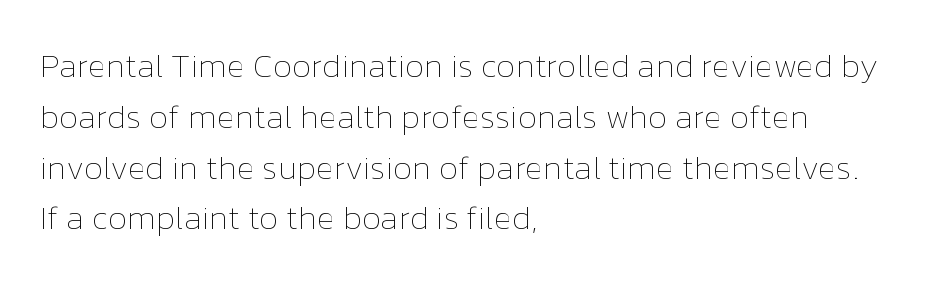
The image shows 33 px thin type, upright; set left-aligned, normal line spacing (1.54x), normal letter spacing, not underlined; low stroke contrast and a medium x-height.
